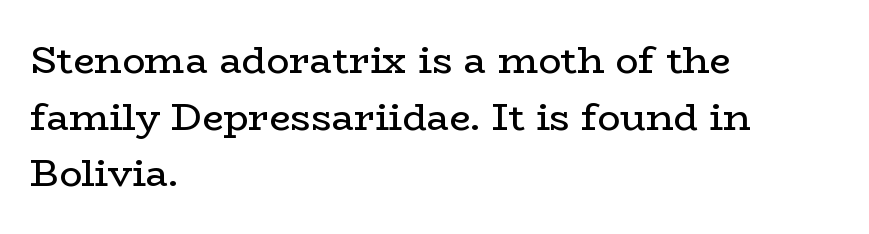
Serifs: yes, visible at the terminals of the letterforms. A bare baseline throughout the passage. Baseline-to-baseline distance is the conventional proportion of letter height. The letters look calm and open, with moderate or lighter stems. The letters advance in unequal steps, a hallmark of proportional type.
